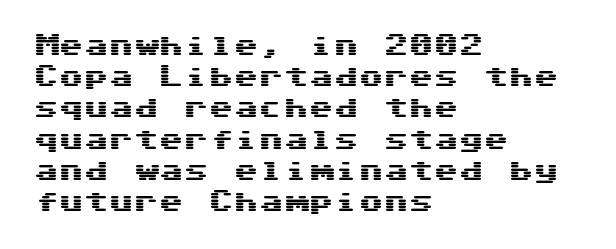
The image shows 25 px text type, upright; set left-aligned, normal line spacing (1.25x), normal letter spacing, not underlined.
